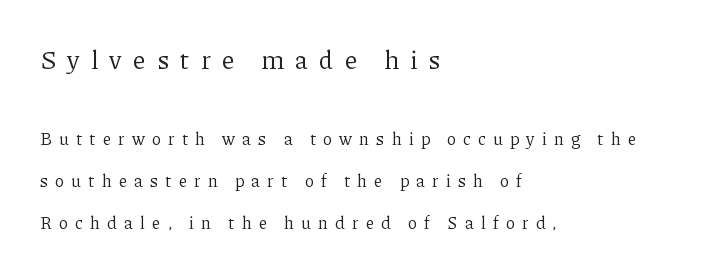
{"italic": "no", "bold": "no", "underline": "no", "align": "left", "line_spacing": "loose", "line_spacing_ratio": 2.49, "letter_spacing": "wide", "letter_spacing_em": 0.43, "larger_block": "first", "size_ratio": 1.53, "glyph_px": 26}
